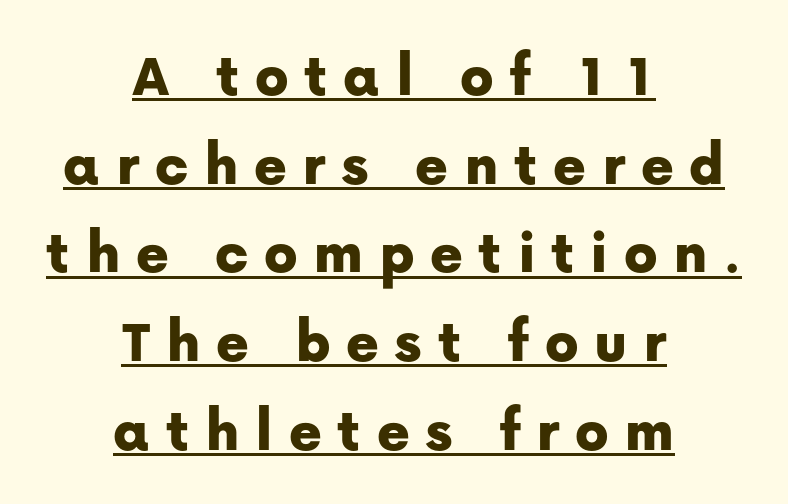
Summary of vertical rhythm: regular, with standard interline spacing. You could not count columns in this text — the font is proportionally spaced. The letters stand upright; this is a roman face. Horizontally, the lines are justified to the midpoint only.
